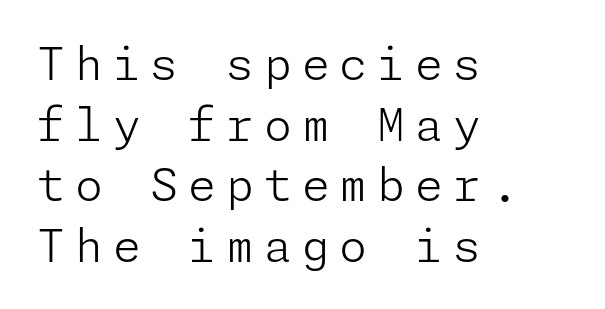
{"serif": "no", "italic": "no", "bold": "no", "weight": "light", "width": "normal", "stroke_contrast": "low", "x_height": "medium", "underline": "no", "align": "left", "line_spacing": "normal", "line_spacing_ratio": 1.35, "letter_spacing": "wide", "letter_spacing_em": 0.22, "glyph_px": 45}
